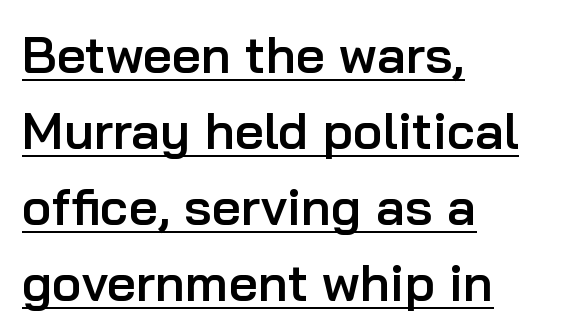
{"serif": "no", "italic": "no", "bold": "semi", "weight": "semibold", "width": "normal", "stroke_contrast": "low", "x_height": "medium", "monospaced": "no", "underline": "yes", "align": "left", "line_spacing": "normal", "line_spacing_ratio": 1.49, "letter_spacing": "normal", "letter_spacing_em": 0.0, "glyph_px": 51}
